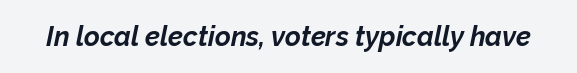
Bold? Absolutely — the strokes are thick and heavy. Rule under the text: the space is simply empty. Students, note that the glyphs here touch the page at normal intervals. You can tell it's italic because the verticals aren't actually vertical.
